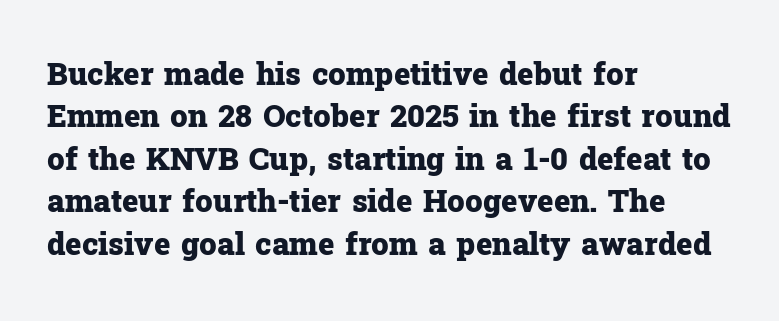
The image shows 31 px heavy serif type, upright; set left-aligned, normal line spacing (1.37x), normal letter spacing, not underlined; low stroke contrast and a medium x-height.
